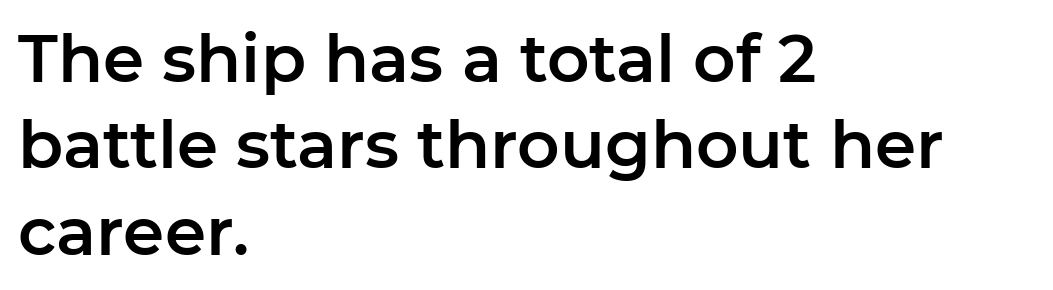
The image shows 66 px sans-serif type, upright; set left-aligned, normal line spacing (1.31x), normal letter spacing, not underlined; low stroke contrast and a medium x-height.
